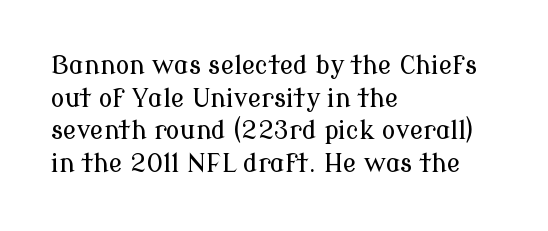
{"italic": "no", "underline": "no", "align": "left", "line_spacing": "normal", "line_spacing_ratio": 1.31, "letter_spacing": "normal", "letter_spacing_em": 0.0, "glyph_px": 25}
